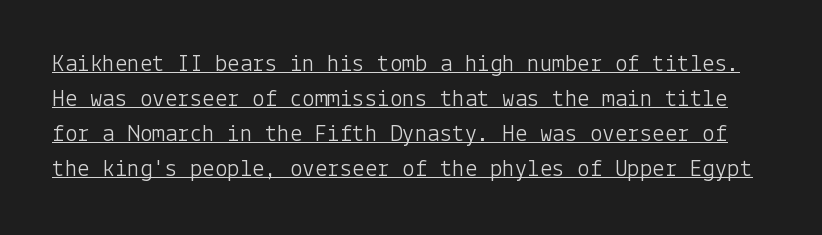
Q: Is the text bold? A: No.
Q: Is the text italic (slanted)? A: No, it is upright.
Q: Is the text underlined? A: Yes.
Q: Is the spacing between letters normal or unusually wide? A: Normal.
Q: Is the spacing between lines tight, normal or loose? A: Normal.
